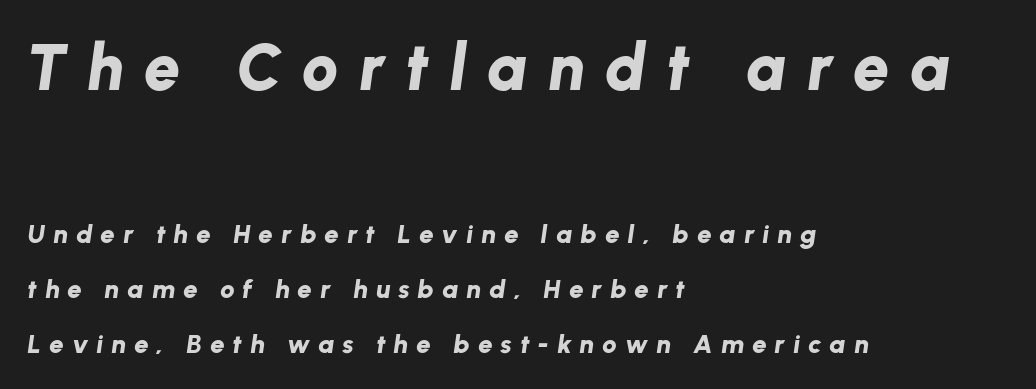
The image shows 65 px bold type, italic (leaning right); set left-aligned, loose line spacing (2.12x), unusually wide letter spacing (+0.31 em), not underlined; the first (top) block is 2.5x larger; low stroke contrast and a medium x-height.
